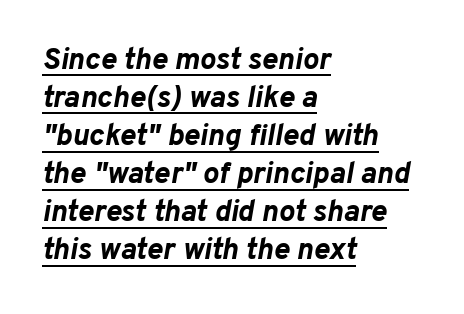
Q: Is the text bold? A: Yes.
Q: Is the text italic (slanted)? A: Yes, it leans right by about 10 degrees.
Q: Is the text underlined? A: Yes.
Q: How is the paragraph aligned? A: Left-aligned.
Q: Is the spacing between letters normal or unusually wide? A: Normal.
Q: Is the spacing between lines tight, normal or loose? A: Normal.
Q: Width (condensed, normal, or wide)? A: Normal.
Q: Stroke contrast? A: Low.
Q: x-height? A: Medium.
Q: Monospaced? A: No.
